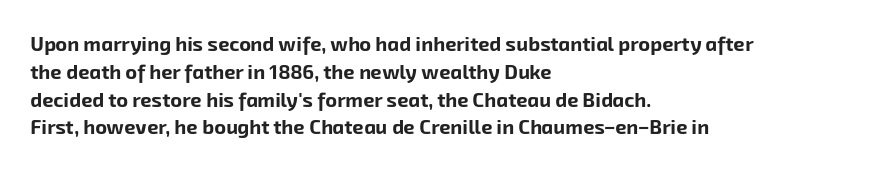
Q: Is the text bold? A: Yes.
Q: Is the text underlined? A: No.
Q: How is the paragraph aligned? A: Left-aligned.
Q: Is the spacing between letters normal or unusually wide? A: Normal.
Q: Is the spacing between lines tight, normal or loose? A: Normal.
